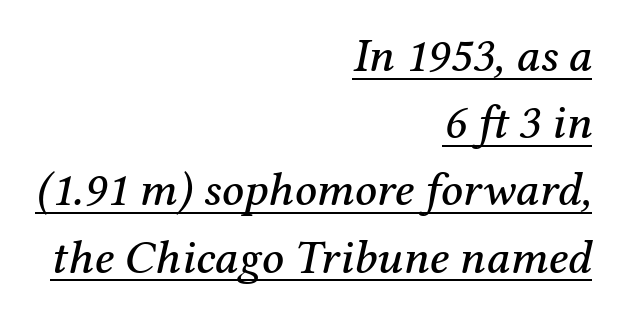
Q: Is the text italic (slanted)? A: Yes, it leans right by about 12 degrees.
Q: Is the typeface a serif or a sans-serif typeface? A: Serif.
Q: Is the text underlined? A: Yes.
Q: How is the paragraph aligned? A: Right-aligned.
Q: Is the spacing between letters normal or unusually wide? A: Normal.
Q: Is the spacing between lines tight, normal or loose? A: Normal.
Q: Width (condensed, normal, or wide)? A: Normal.
Q: Stroke contrast? A: Medium.
Q: x-height? A: Medium.
Q: Monospaced? A: No.
